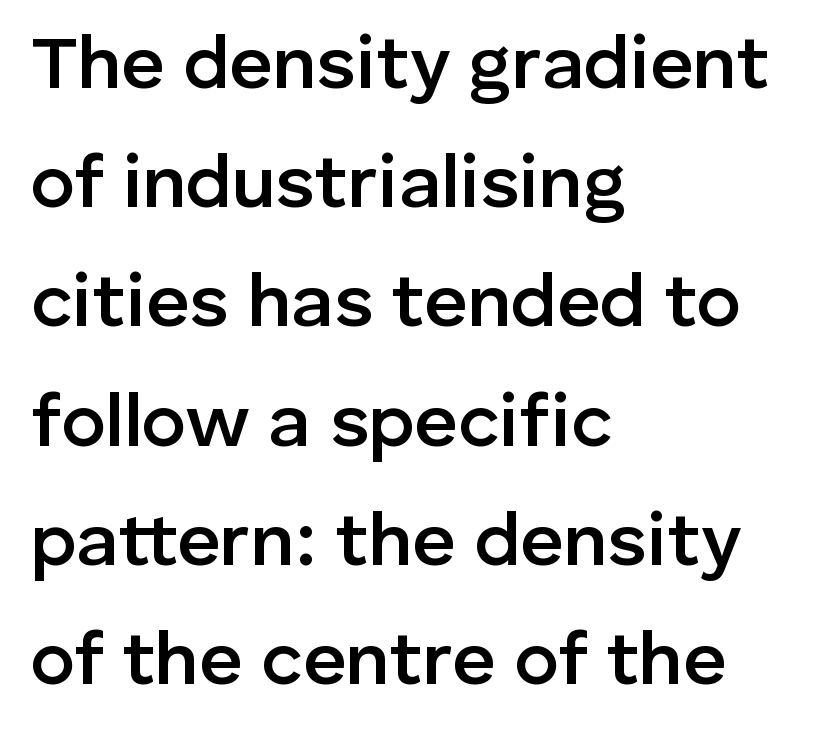
Q: Is the text bold? A: Semi-bold.
Q: Is the text italic (slanted)? A: No, it is upright.
Q: Is the typeface a serif or a sans-serif typeface? A: Sans-serif.
Q: Is the text underlined? A: No.
Q: How is the paragraph aligned? A: Left-aligned.
Q: Is the spacing between letters normal or unusually wide? A: Normal.
Q: Is the spacing between lines tight, normal or loose? A: Normal.
Q: Width (condensed, normal, or wide)? A: Normal.
Q: Stroke contrast? A: Low.
Q: x-height? A: Medium.
Q: Monospaced? A: No.
